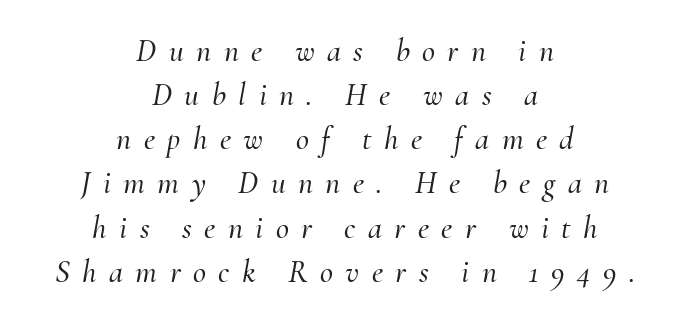
Q: Is the text italic (slanted)? A: Yes, it leans right by about 10 degrees.
Q: Is the typeface a serif or a sans-serif typeface? A: Serif.
Q: Is the text underlined? A: No.
Q: How is the paragraph aligned? A: Centered.
Q: Is the spacing between letters normal or unusually wide? A: Unusually wide.
Q: Is the spacing between lines tight, normal or loose? A: Normal.
Q: Width (condensed, normal, or wide)? A: Normal.
Q: Stroke contrast? A: Medium.
Q: x-height? A: Small.
Q: Monospaced? A: No.
